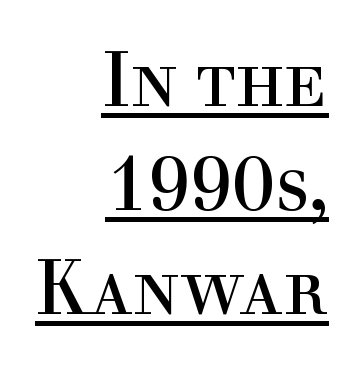
{"serif": "yes", "italic": "no", "bold": "no", "weight": "regular", "width": "normal", "x_height": "medium", "monospaced": "no", "underline": "yes", "align": "right", "line_spacing": "normal", "line_spacing_ratio": 1.37, "letter_spacing": "normal", "letter_spacing_em": 0.0, "glyph_px": 76}
